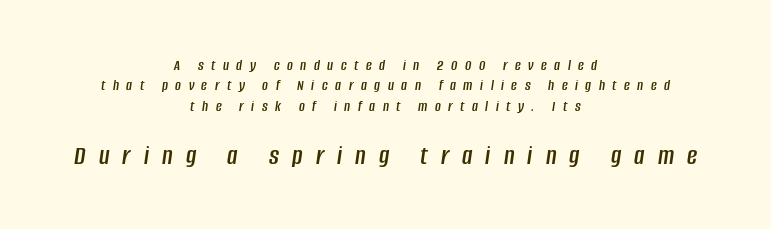
{"italic": "yes", "lean": "right", "slant_degrees": 8, "width": "condensed", "stroke_contrast": "low", "x_height": "large", "monospaced": "no", "underline": "no", "align": "center", "line_spacing": "normal", "line_spacing_ratio": 1.27, "letter_spacing": "wide", "letter_spacing_em": 0.47, "larger_block": "second", "size_ratio": 1.75, "glyph_px": 28}
